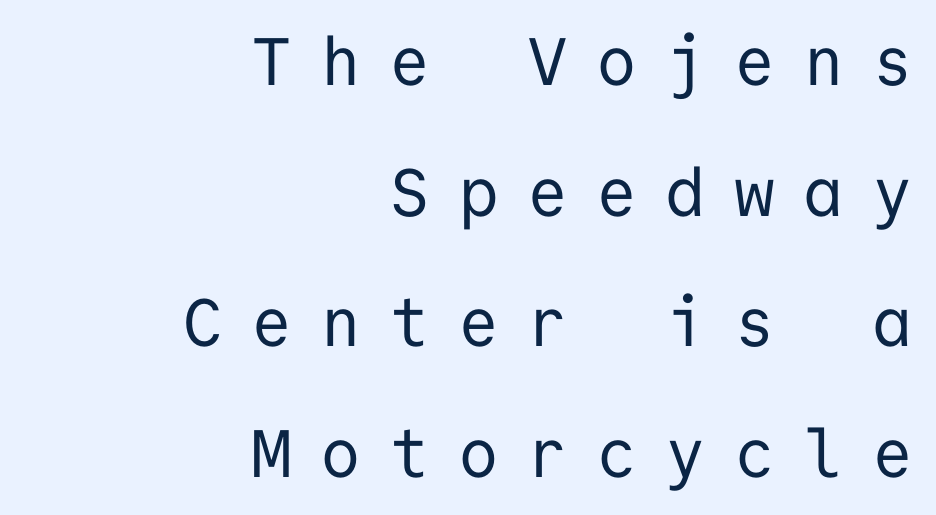
The image shows 67 px regular-weight sans-serif type, upright, monospaced; set right-aligned, loose line spacing (1.95x), unusually wide letter spacing (+0.45 em), not underlined; low stroke contrast and a medium x-height.
